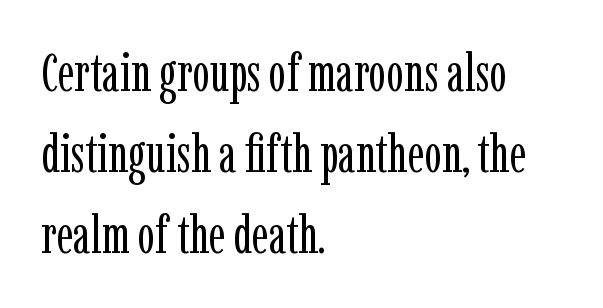
{"serif": "yes", "italic": "no", "bold": "no", "weight": "regular", "width": "condensed", "stroke_contrast": "low", "x_height": "medium", "monospaced": "no", "underline": "no", "align": "left", "line_spacing": "normal", "line_spacing_ratio": 1.56, "letter_spacing": "normal", "letter_spacing_em": 0.0, "glyph_px": 52}
